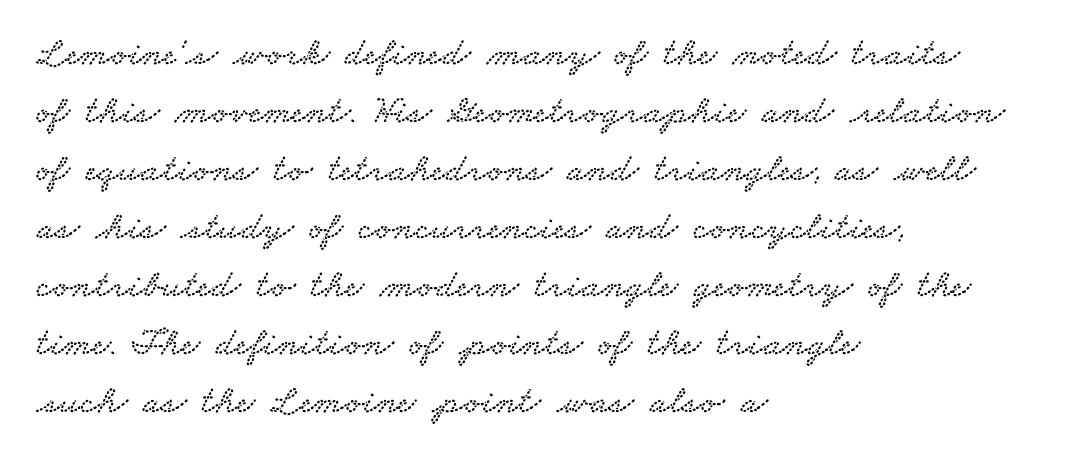
The image shows 40 px wide serif type; set left-aligned, normal line spacing (1.45x), normal letter spacing, not underlined; low stroke contrast and a small x-height.
